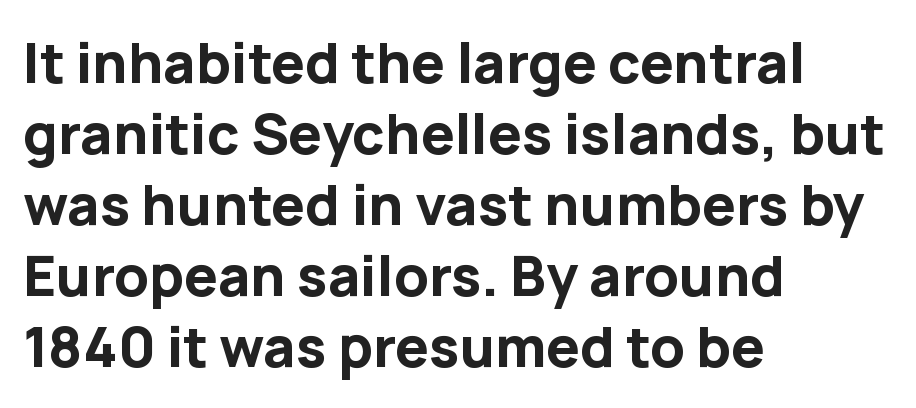
{"serif": "no", "italic": "no", "bold": "yes", "weight": "bold", "width": "normal", "stroke_contrast": "low", "x_height": "medium", "monospaced": "no", "underline": "no", "align": "left", "line_spacing": "normal", "line_spacing_ratio": 1.27, "letter_spacing": "normal", "letter_spacing_em": 0.0, "glyph_px": 56}
